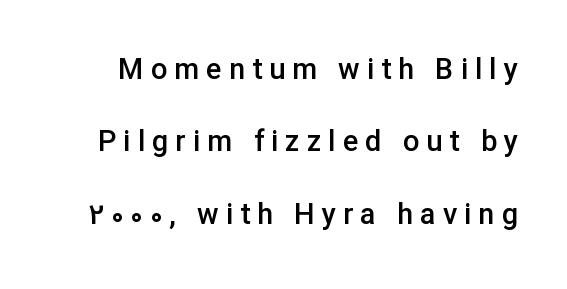
Q: Is the text bold? A: Semi-bold.
Q: Is the text italic (slanted)? A: No, it is upright.
Q: Is the typeface a serif or a sans-serif typeface? A: Sans-serif.
Q: Is the text underlined? A: No.
Q: Is the spacing between letters normal or unusually wide? A: Unusually wide.
Q: Is the spacing between lines tight, normal or loose? A: Loose.
Q: Width (condensed, normal, or wide)? A: Normal.
Q: Stroke contrast? A: Low.
Q: x-height? A: Medium.
Q: Monospaced? A: No.
